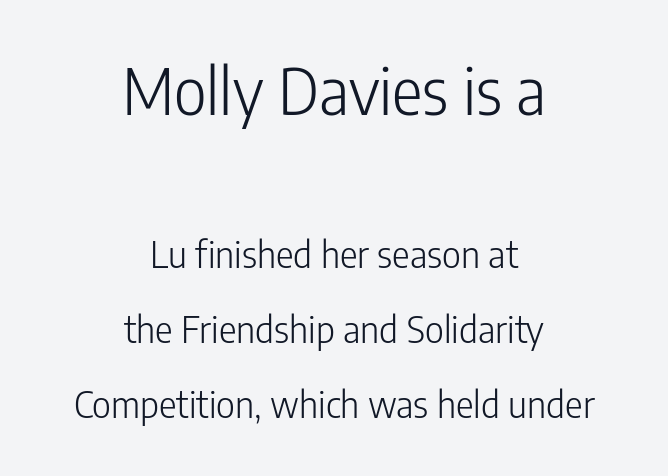
Note the varied advance widths — an 'i' is clearly narrower than an 'm'. A typesetter would call this leading open, well beyond the default. Leftover space on each line is divided equally before and after the words. Stroke thickness stays within the range of a standard reading face or lighter. Short note: letters normally spaced. Unlike a traditional serif, this face leaves its strokes unadorned.
